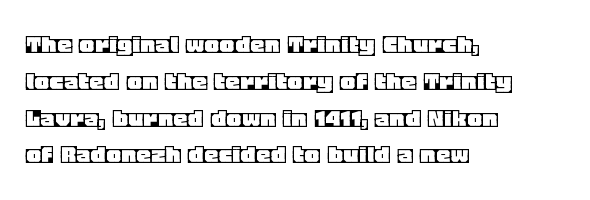
{"italic": "no", "width": "normal", "x_height": "large", "monospaced": "no", "underline": "no", "align": "left", "line_spacing": "normal", "line_spacing_ratio": 1.27, "letter_spacing": "normal", "letter_spacing_em": 0.0, "glyph_px": 29}
